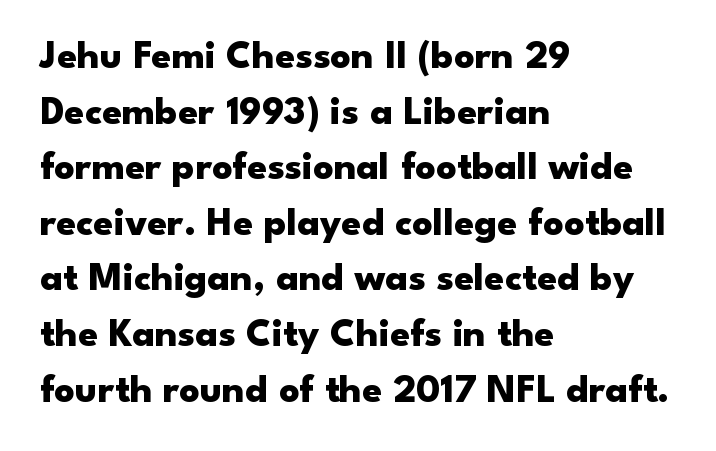
Q: Is the text bold? A: Yes.
Q: Is the text italic (slanted)? A: No, it is upright.
Q: Is the typeface a serif or a sans-serif typeface? A: Sans-serif.
Q: Is the text underlined? A: No.
Q: How is the paragraph aligned? A: Left-aligned.
Q: Is the spacing between letters normal or unusually wide? A: Normal.
Q: Is the spacing between lines tight, normal or loose? A: Normal.
Q: Width (condensed, normal, or wide)? A: Wide.
Q: Stroke contrast? A: Low.
Q: x-height? A: Small.
Q: Monospaced? A: No.
